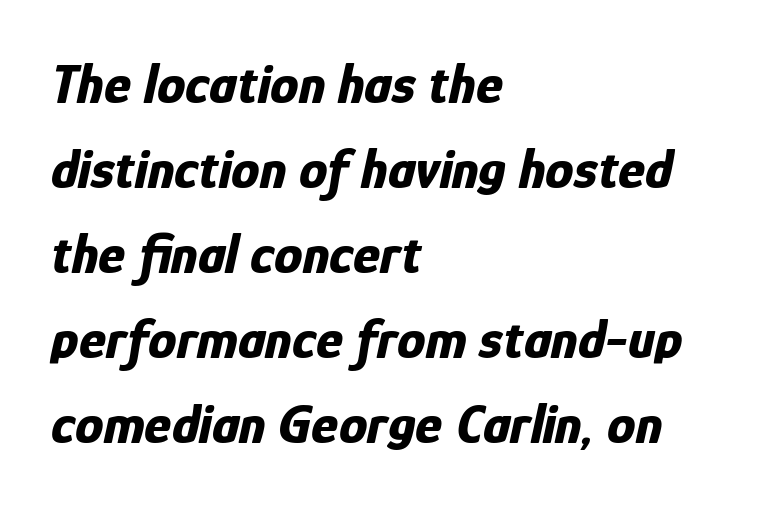
The image shows 57 px bold, condensed type, italic (leaning right); set left-aligned, normal line spacing (1.49x), normal letter spacing, not underlined; low stroke contrast and a medium x-height.
